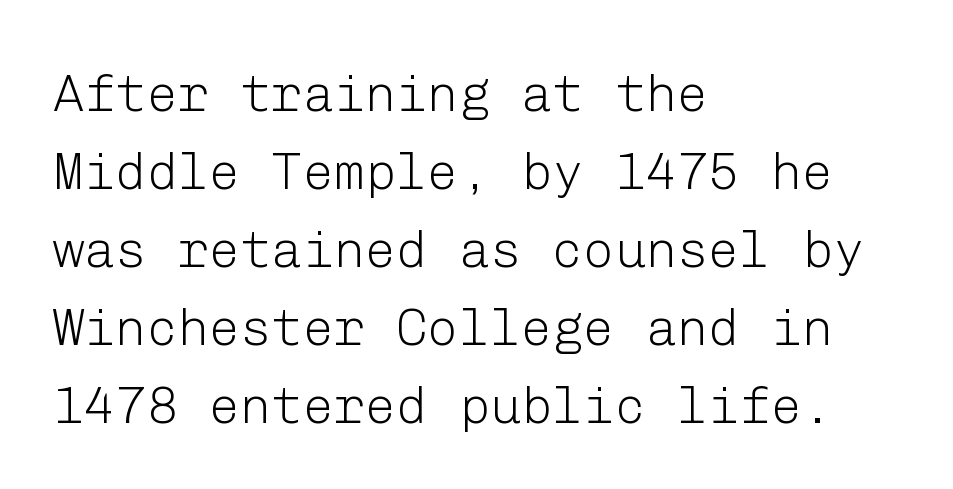
The image shows 52 px light sans-serif type, upright; set left-aligned, normal line spacing (1.5x), normal letter spacing, not underlined; low stroke contrast and a medium x-height.
